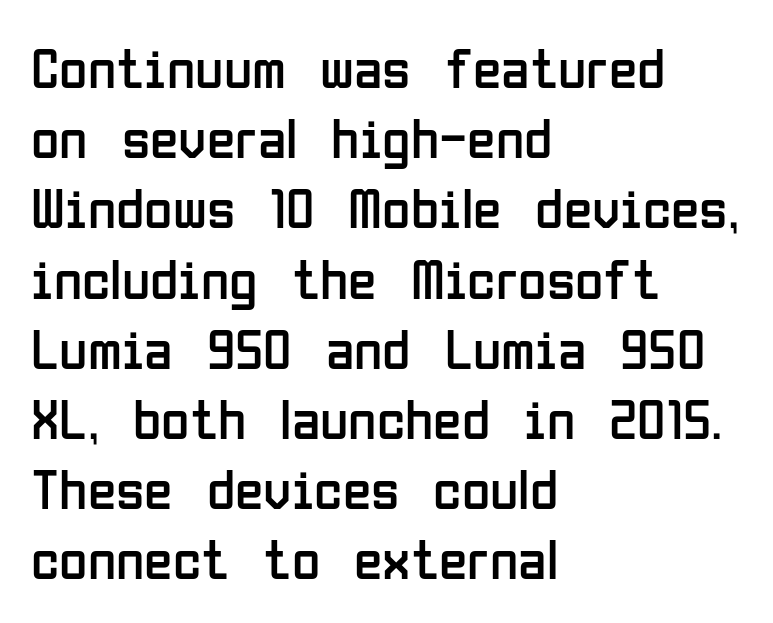
Q: Is the text bold? A: No.
Q: Is the text italic (slanted)? A: No, it is upright.
Q: Is the typeface a serif or a sans-serif typeface? A: Sans-serif.
Q: Is the text underlined? A: No.
Q: How is the paragraph aligned? A: Left-aligned.
Q: Is the spacing between letters normal or unusually wide? A: Normal.
Q: Width (condensed, normal, or wide)? A: Condensed.
Q: Stroke contrast? A: Low.
Q: x-height? A: Medium.
Q: Monospaced? A: No.
